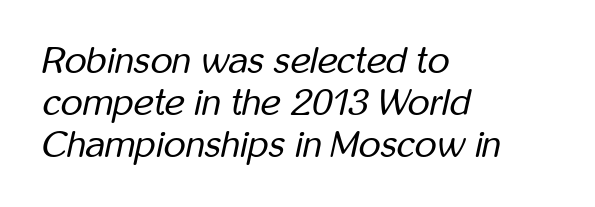
{"italic": "yes", "lean": "right", "slant_degrees": 12, "bold": "no", "weight": "regular", "width": "condensed", "stroke_contrast": "low", "x_height": "medium", "monospaced": "no", "underline": "no", "align": "left", "line_spacing": "tight", "line_spacing_ratio": 1.11, "letter_spacing": "normal", "letter_spacing_em": 0.0, "glyph_px": 38}
